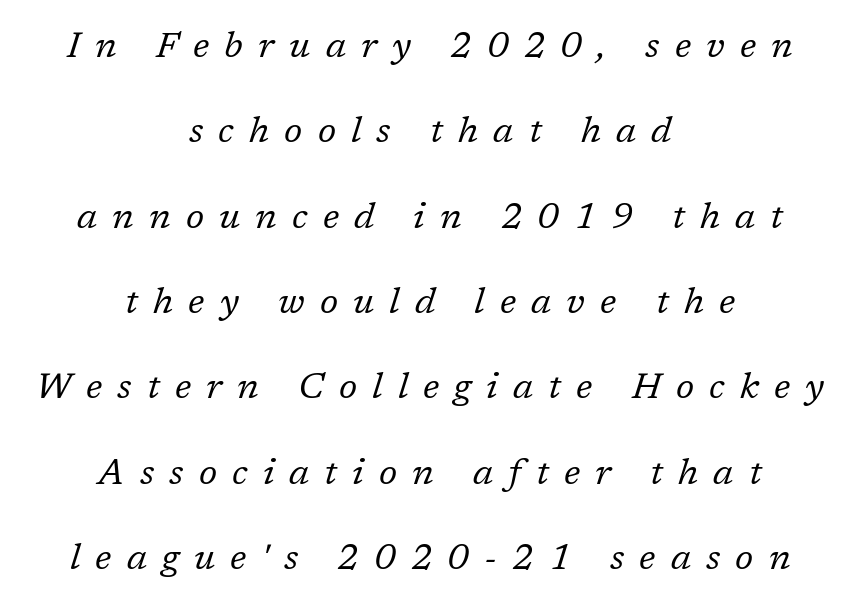
{"serif": "yes", "italic": "yes", "lean": "right", "slant_degrees": 17, "bold": "no", "weight": "regular", "width": "normal", "stroke_contrast": "low", "x_height": "medium", "monospaced": "no", "underline": "no", "align": "center", "line_spacing": "loose", "line_spacing_ratio": 2.37, "letter_spacing": "wide", "letter_spacing_em": 0.42, "glyph_px": 36}
